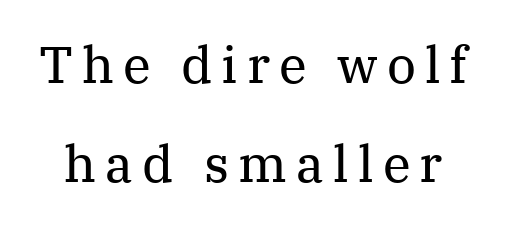
Type style note: has serifs. Anything drawn beneath the words? Only blank space. In terms of leading, this rendering errs on the spacious side. Weight: in the light-to-regular range. You can tell it's not italic because the verticals are truly vertical. Proportional: the letters do not fall into vertical columns.
